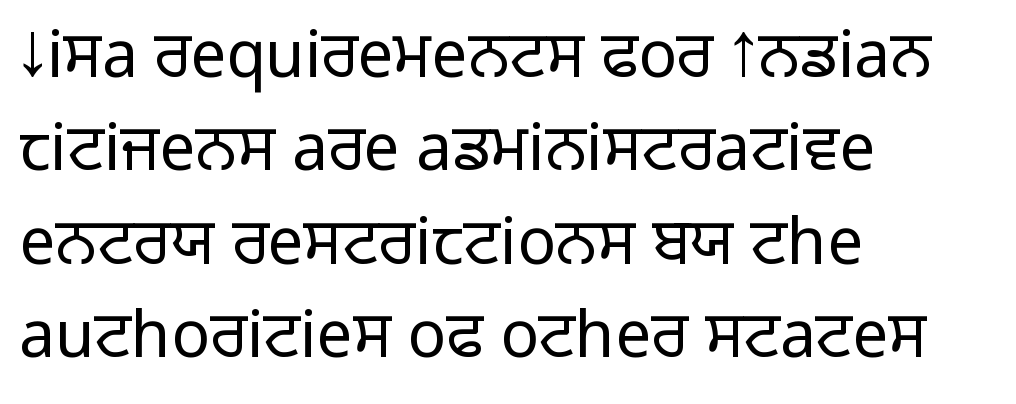
Q: Is the text bold? A: No.
Q: Is the text italic (slanted)? A: No, it is upright.
Q: Is the typeface a serif or a sans-serif typeface? A: Sans-serif.
Q: Is the text underlined? A: No.
Q: How is the paragraph aligned? A: Left-aligned.
Q: Is the spacing between letters normal or unusually wide? A: Normal.
Q: Is the spacing between lines tight, normal or loose? A: Normal.
Q: Width (condensed, normal, or wide)? A: Normal.
Q: Stroke contrast? A: Low.
Q: x-height? A: Medium.
Q: Monospaced? A: No.
